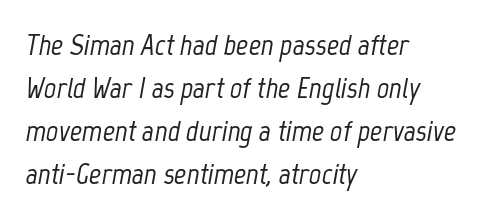
The image shows 30 px condensed type, italic (leaning right); set left-aligned, normal line spacing (1.43x), normal letter spacing, not underlined; low stroke contrast and a medium x-height.
